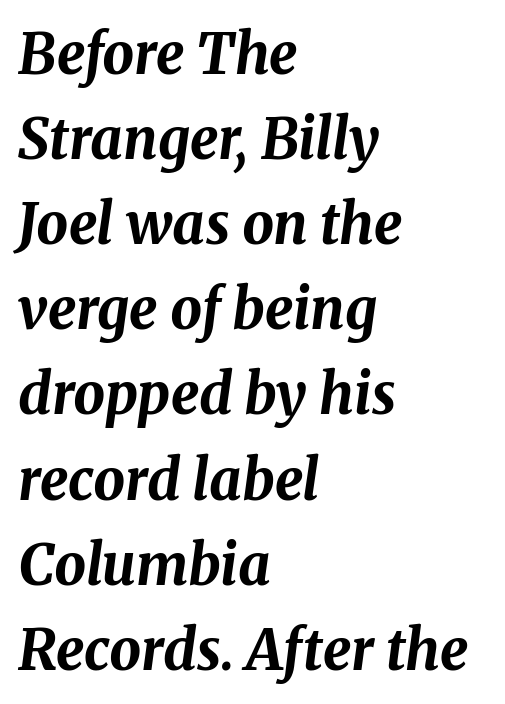
Italic: yes, the glyphs are oblique. The space beneath each line is pristine and unruled. Compared with typical body copy, the letter spacing here is the same. A typesetter would call this proportional, since set widths differ per character.
